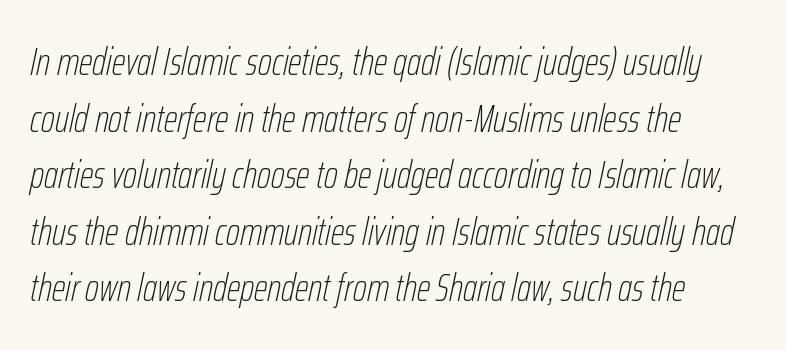
No letter is thick-stroked: the sample isn't bold. A typesetter would call this proportional, since set widths differ per character. Observe the ordinary spacing: letters are neighbours, not strangers. The space directly below the letters is spotless.
